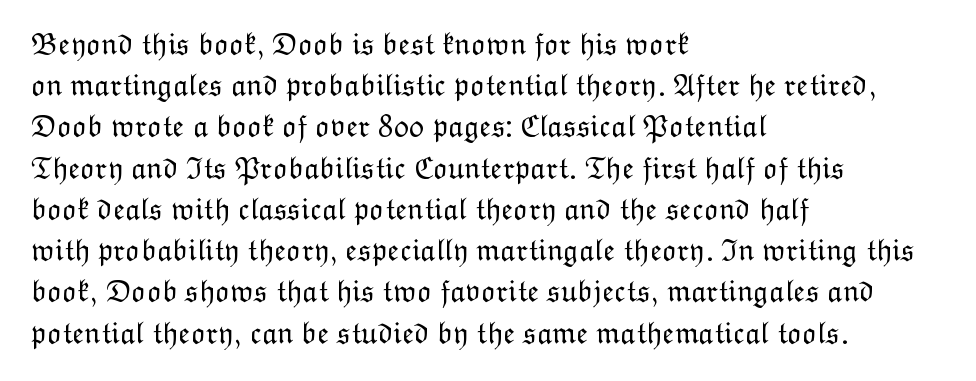
{"italic": "no", "bold": "no", "weight": "light", "width": "normal", "stroke_contrast": "low", "x_height": "medium", "monospaced": "no", "underline": "no", "align": "left", "line_spacing": "normal", "line_spacing_ratio": 1.33, "letter_spacing": "normal", "letter_spacing_em": 0.0, "glyph_px": 31}
